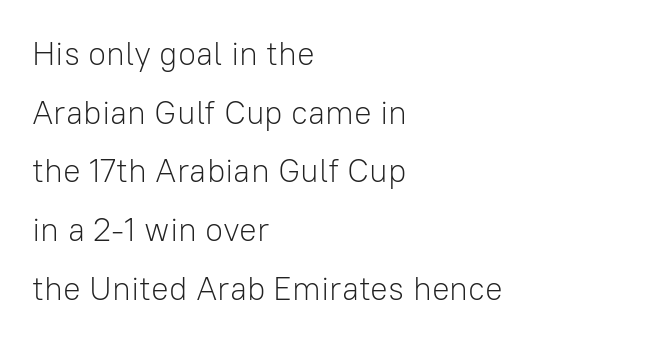
{"serif": "no", "italic": "no", "bold": "no", "weight": "light", "width": "normal", "stroke_contrast": "low", "x_height": "medium", "monospaced": "no", "underline": "no", "align": "left", "line_spacing_ratio": 1.78, "letter_spacing": "normal", "letter_spacing_em": 0.0, "glyph_px": 33}
